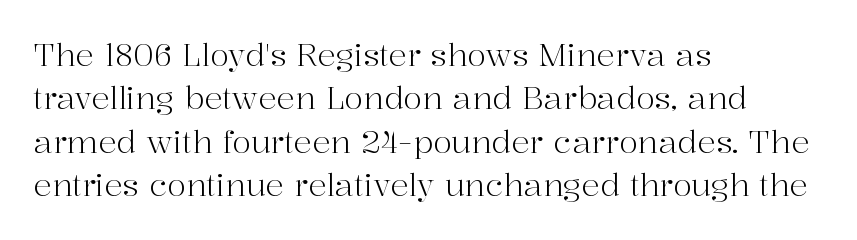
Is the stroke heavy? The answer is a plain regular-or-lighter. This rendering leaves character spacing at its baseline value. The text was rendered using a seriffed face with decorative stroke endings. The face used here is proportionally spaced, like ordinary book or web type.
